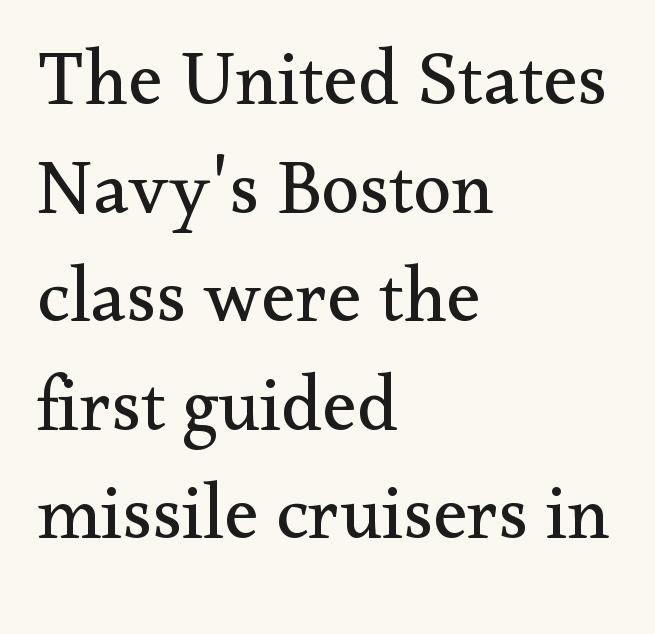
Do the letters lean? They stand straight. Note the varied advance widths — an 'i' is clearly narrower than an 'm'. Reading down the block, your eye returns to a fixed left position each line. Letterform terminals end in serifs throughout the passage. How would I describe the line gaps? Plain and ordinary.
